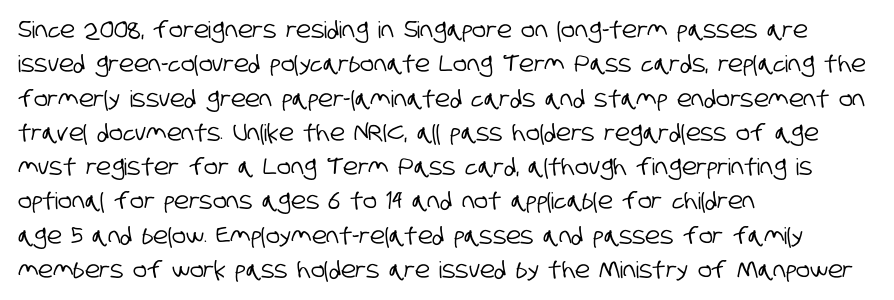
The image shows 23 px text type; set left-aligned, normal line spacing (1.49x), normal letter spacing, not underlined.
